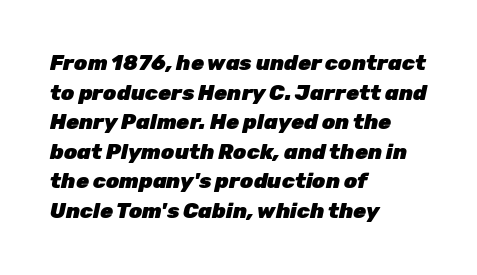
{"italic": "yes", "lean": "right", "slant_degrees": 12, "bold": "yes", "underline": "no", "align": "left", "line_spacing": "normal", "line_spacing_ratio": 1.41, "letter_spacing": "normal", "letter_spacing_em": 0.0, "glyph_px": 21}
